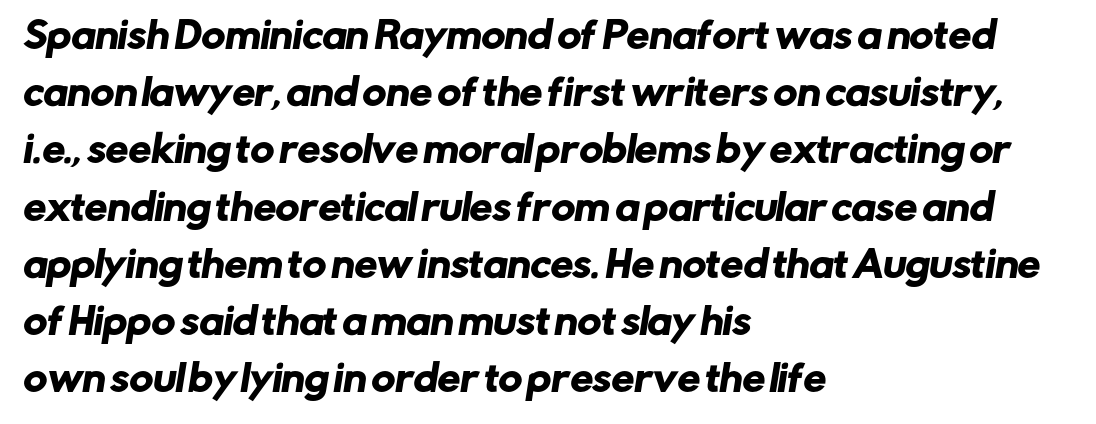
The image shows 36 px sans-serif type; set left-aligned, normal line spacing (1.59x), normal letter spacing, not underlined; low stroke contrast and a medium x-height.
